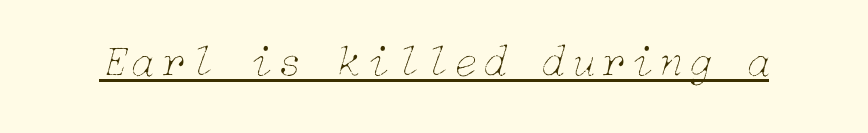
Does the lettering tilt? It does — this is italic. Has an underline been added? It has. Compared with a typical body face, this is equally light or lighter still.
